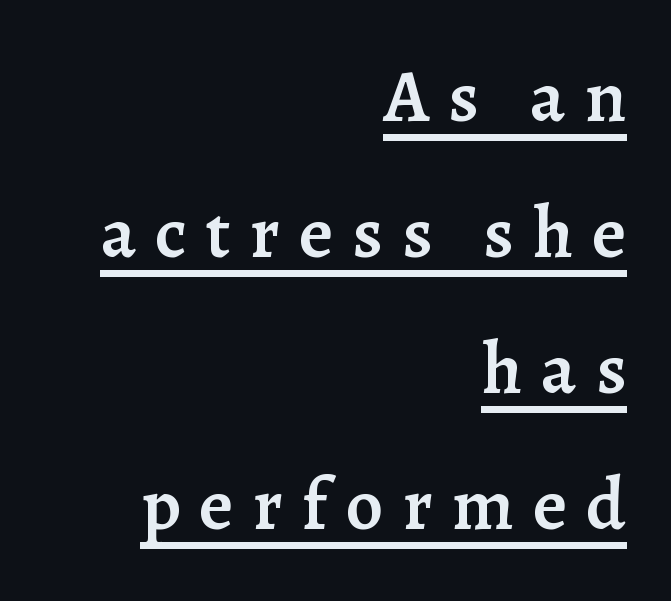
Ascenders rise straight up at ninety degrees. The type family on display is of the serif kind. On the weight axis this lands at semibold, roughly 600. Compared with undecorated copy, this sample adds a rule below the words. Visually the block forms a straight wall on the right and a jagged coastline on the left. Think of a printed novel: that variable character pitch is what you see here.
